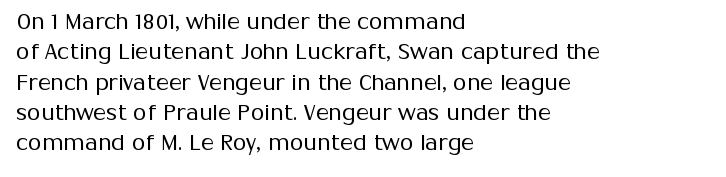
A quiet, ordinary-to-light weight characterises the typeface. The text block is weighted toward the left margin, trailing off unevenly rightward. This rendering leaves character spacing at its baseline value. Characters remain perfectly vertical along every line. The strip under each line holds only bare page.
